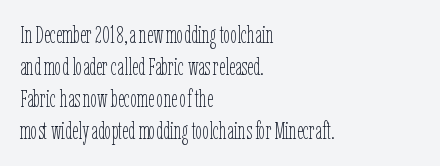
The image shows 24 px text type, upright; set left-aligned, normal line spacing (1.34x), normal letter spacing, not underlined.
